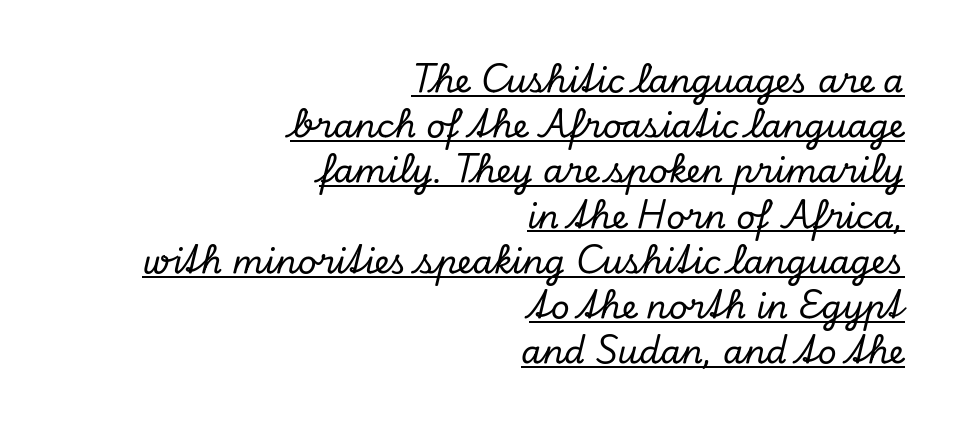
Q: Is the text italic (slanted)? A: Yes, it leans right by about 13 degrees.
Q: Is the typeface a serif or a sans-serif typeface? A: Serif.
Q: Is the text underlined? A: Yes.
Q: How is the paragraph aligned? A: Right-aligned.
Q: Is the spacing between letters normal or unusually wide? A: Normal.
Q: Is the spacing between lines tight, normal or loose? A: Normal.
Q: Width (condensed, normal, or wide)? A: Normal.
Q: Stroke contrast? A: Low.
Q: x-height? A: Small.
Q: Monospaced? A: No.
